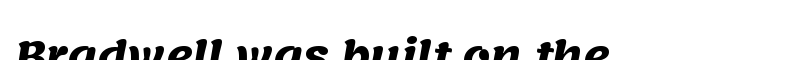
Q: Is the text bold? A: Yes.
Q: Is the typeface a serif or a sans-serif typeface? A: Sans-serif.
Q: Is the text underlined? A: No.
Q: Is the spacing between letters normal or unusually wide? A: Normal.
Q: Width (condensed, normal, or wide)? A: Normal.
Q: Stroke contrast? A: Medium.
Q: x-height? A: Large.
Q: Monospaced? A: No.
